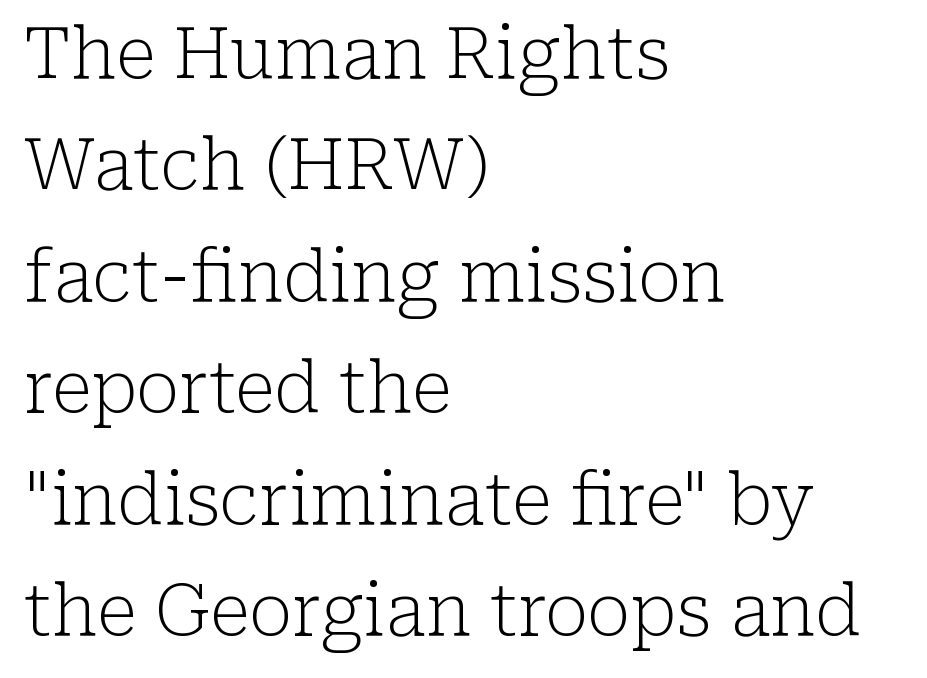
Is this a heavy cut? Hardly; it is regular or lighter. The ragged edge is on the right, which tells us the setting is flush left. Think of a printed novel: that variable character pitch is what you see here. The foot of each line stays bare and open.
